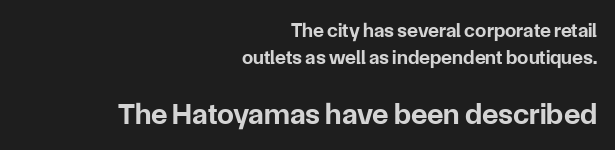
Q: Is the text bold? A: Yes.
Q: Is the text italic (slanted)? A: No, it is upright.
Q: Is the typeface a serif or a sans-serif typeface? A: Sans-serif.
Q: Is the text underlined? A: No.
Q: How is the paragraph aligned? A: Right-aligned.
Q: Is the spacing between letters normal or unusually wide? A: Normal.
Q: Is the spacing between lines tight, normal or loose? A: Normal.
Q: Which block of text is set in a larger size, the first (top) or the second (bottom)? A: The second (bottom) one.
Q: Width (condensed, normal, or wide)? A: Normal.
Q: Stroke contrast? A: Low.
Q: x-height? A: Medium.
Q: Monospaced? A: No.
